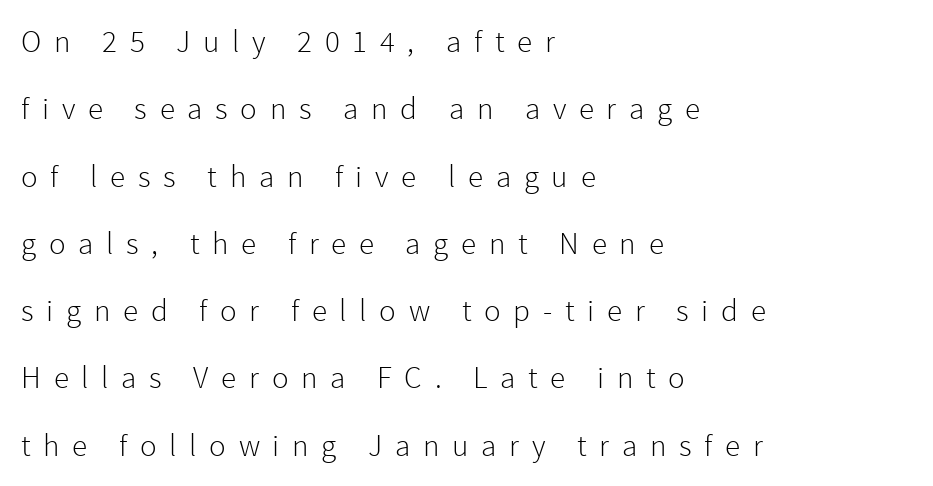
Q: Is the text bold? A: No.
Q: Is the text italic (slanted)? A: No, it is upright.
Q: Is the typeface a serif or a sans-serif typeface? A: Sans-serif.
Q: Is the text underlined? A: No.
Q: How is the paragraph aligned? A: Left-aligned.
Q: Is the spacing between letters normal or unusually wide? A: Unusually wide.
Q: Is the spacing between lines tight, normal or loose? A: Loose.
Q: Width (condensed, normal, or wide)? A: Normal.
Q: x-height? A: Medium.
Q: Monospaced? A: No.
